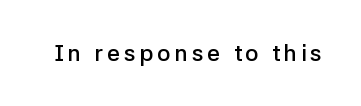
If you drew a line through each stem, it would be perfectly vertical. A bit beefed up — I'd call it semibold rather than bold. Just letters on the line, the space beneath them empty.
